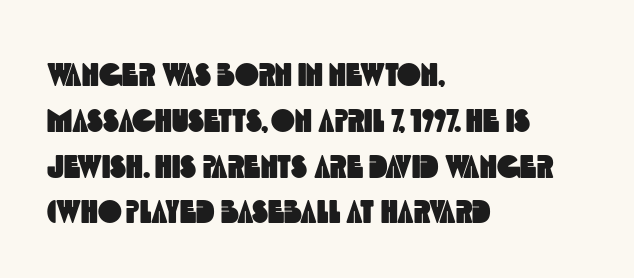
Serif or sans? Sans — the stroke terminals are bare. Horizontal alignment here is leftward, the default for most running prose. Leading: standard. Proportional: the letters do not fall into vertical columns. Just letters on the line, the space beneath them empty. A typesetter would call this zero additional tracking.
